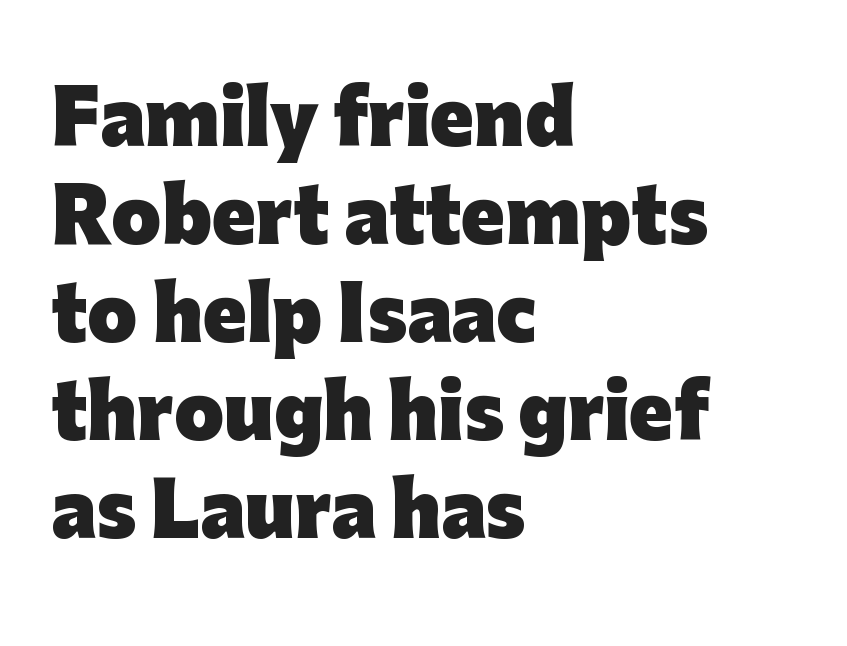
When letters stand straight like this, we call the style roman or upright. Varying glyph widths throughout — classic text-font behaviour. Strong, thick strokes mark this as bold type. Compared with a centered layout, this one pins lines to the left instead. The line texture is even and compact thanks to regular tracking.
